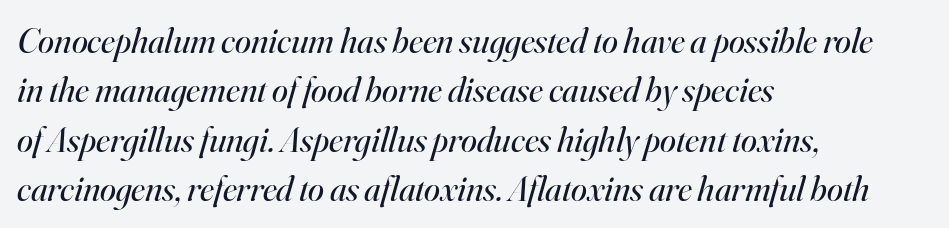
{"serif": "yes", "italic": "yes", "lean": "right", "slant_degrees": 16, "bold": "no", "weight": "regular", "width": "normal", "stroke_contrast": "high", "x_height": "small", "monospaced": "no", "underline": "no", "align": "left", "line_spacing": "normal", "line_spacing_ratio": 1.37, "letter_spacing": "normal", "letter_spacing_em": 0.0, "glyph_px": 36}
